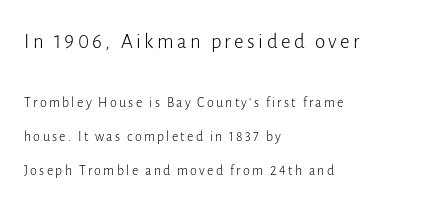
The image shows 21 px text type, upright; set left-aligned, loose line spacing (2.41x), not underlined; the first (top) block is 1.5x larger.
